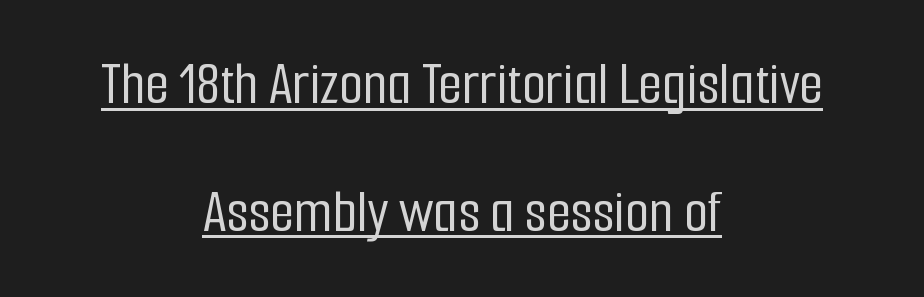
The line texture is even and compact thanks to regular tracking. Both edges are ragged and mirror each other, which tells us the setting is centered. Is this a fixed-width face? No — the glyphs have proportional, varying widths. Every word sits above its own underline. This block would shrink considerably if given ordinary leading; it's expanded now. When letters stand straight like this, we call the style roman or upright.
